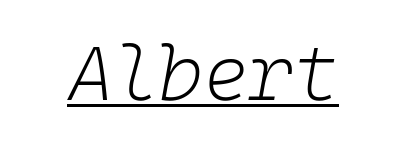
The image shows 77 px light type, italic (leaning right); set normal letter spacing, underlined; low stroke contrast and a medium x-height.
